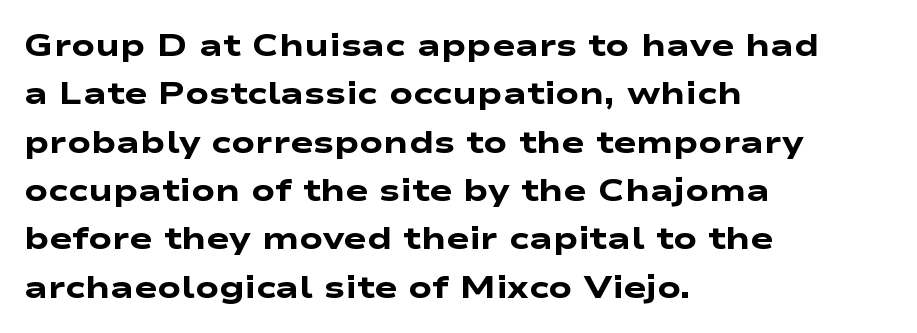
{"serif": "no", "bold": "yes", "weight": "heavy", "width": "wide", "stroke_contrast": "low", "x_height": "medium", "monospaced": "no", "underline": "no", "align": "left", "line_spacing": "normal", "line_spacing_ratio": 1.56, "letter_spacing": "normal", "letter_spacing_em": 0.0, "glyph_px": 31}
